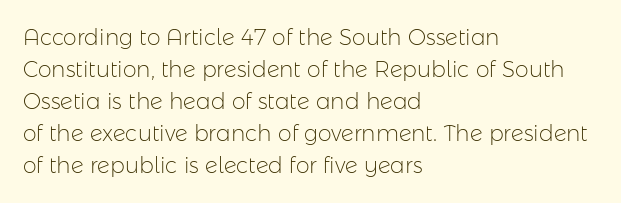
The image shows 22 px text type, upright; set left-aligned, normal line spacing (1.46x), normal letter spacing, not underlined.
